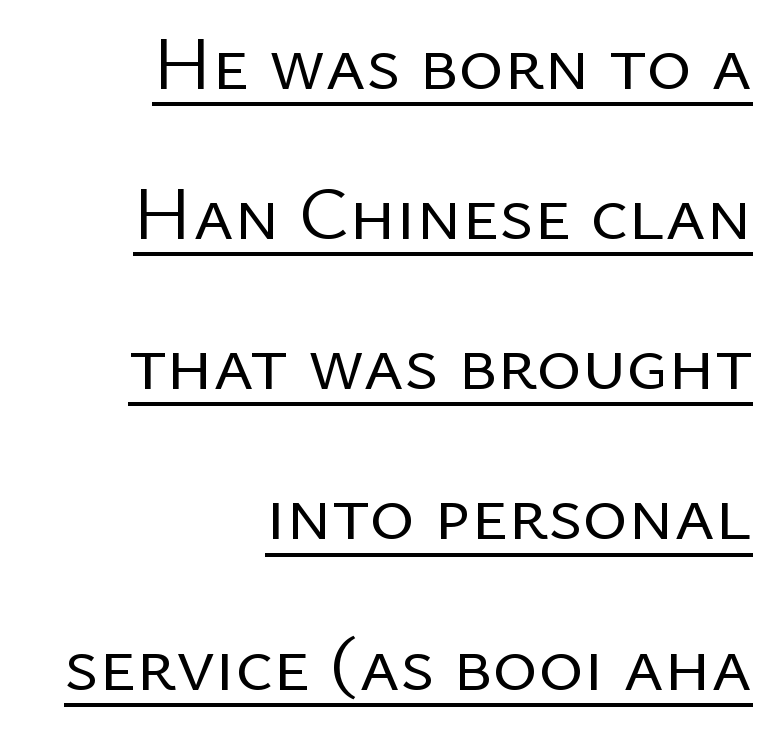
The image shows 77 px regular-weight sans-serif type, upright; set right-aligned, loose line spacing (1.95x), normal letter spacing, underlined; low stroke contrast and a medium x-height.
